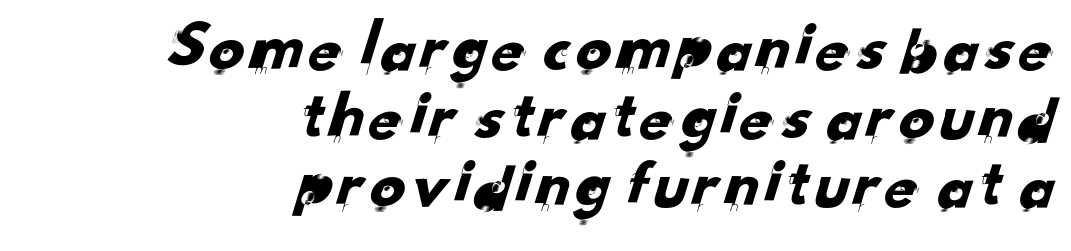
{"serif": "no", "width": "normal", "stroke_contrast": "low", "x_height": "small", "monospaced": "no", "underline": "no", "align": "right", "line_spacing": "tight", "line_spacing_ratio": 0.98, "letter_spacing": "normal", "letter_spacing_em": 0.0, "glyph_px": 70}
